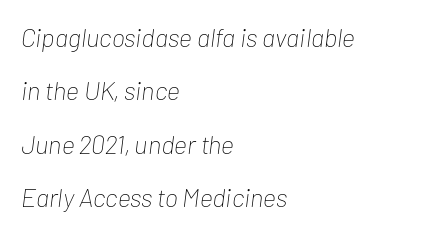
{"italic": "yes", "lean": "right", "slant_degrees": 7, "bold": "no", "underline": "no", "align": "left", "line_spacing": "loose", "line_spacing_ratio": 2.05, "letter_spacing": "normal", "letter_spacing_em": 0.0, "glyph_px": 26}
